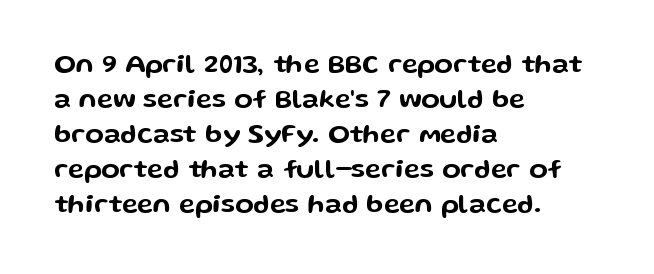
The image shows 27 px text type, upright; set left-aligned, normal line spacing (1.3x), normal letter spacing, not underlined.
